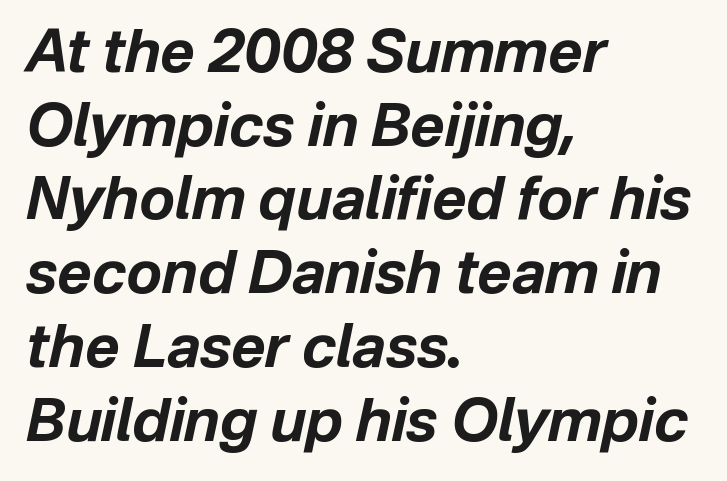
Q: Is the text bold? A: Yes.
Q: Is the text italic (slanted)? A: Yes, it leans right by about 12 degrees.
Q: Is the text underlined? A: No.
Q: How is the paragraph aligned? A: Left-aligned.
Q: Is the spacing between letters normal or unusually wide? A: Normal.
Q: Is the spacing between lines tight, normal or loose? A: Normal.
Q: Width (condensed, normal, or wide)? A: Normal.
Q: Stroke contrast? A: Low.
Q: x-height? A: Medium.
Q: Monospaced? A: No.
